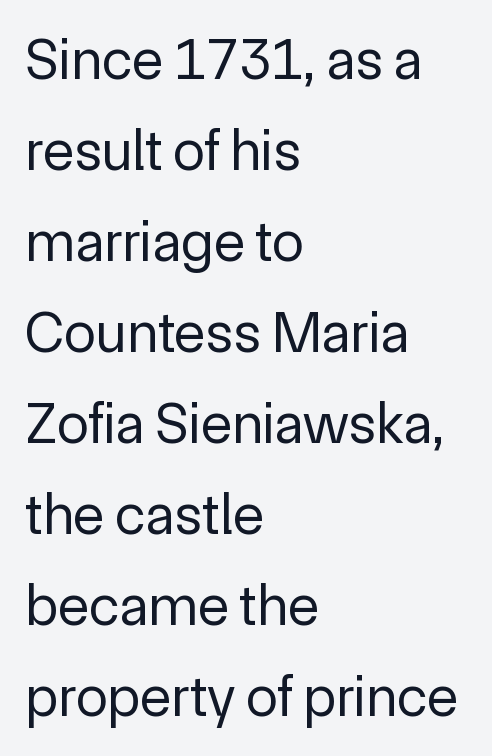
Designer's note — italics off, roman on. The text block is weighted toward the left margin, trailing off unevenly rightward. Regarding leading, the lines here are spaced in the standard way. Glance below the letters and you will spot only blank space. Here the designer chose a conventional face with non-uniform glyph widths. These lines are composed in type without serifs.
